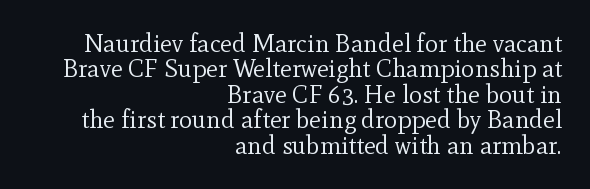
Letters rest on an invisible, unmarked baseline. Is this a heavy cut? Hardly; it is regular or lighter. Quick note: interline space is minimal. You can tell it's not italic because the verticals are truly vertical.
